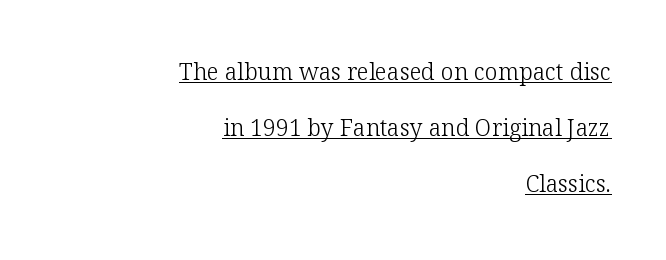
Q: Is the text bold? A: No.
Q: Is the text italic (slanted)? A: No, it is upright.
Q: Is the text underlined? A: Yes.
Q: How is the paragraph aligned? A: Right-aligned.
Q: Is the spacing between letters normal or unusually wide? A: Normal.
Q: Is the spacing between lines tight, normal or loose? A: Loose.
